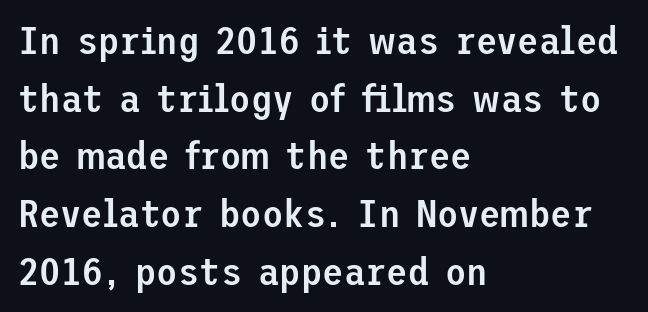
{"serif": "no", "italic": "no", "bold": "semi", "weight": "semibold", "width": "normal", "stroke_contrast": "low", "x_height": "medium", "underline": "no", "align": "left", "line_spacing": "normal", "line_spacing_ratio": 1.48, "letter_spacing": "normal", "letter_spacing_em": 0.0, "glyph_px": 39}
